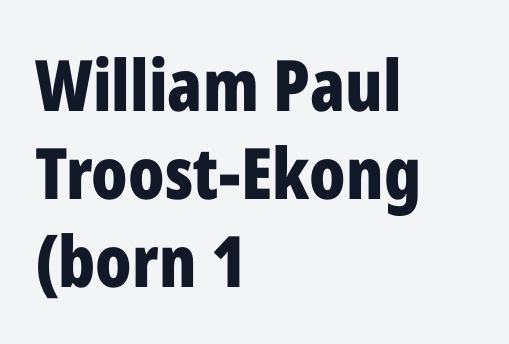
Q: Is the text bold? A: Yes.
Q: Is the text italic (slanted)? A: No, it is upright.
Q: Is the typeface a serif or a sans-serif typeface? A: Sans-serif.
Q: Is the text underlined? A: No.
Q: How is the paragraph aligned? A: Left-aligned.
Q: Is the spacing between letters normal or unusually wide? A: Normal.
Q: Width (condensed, normal, or wide)? A: Condensed.
Q: Stroke contrast? A: Low.
Q: x-height? A: Medium.
Q: Monospaced? A: No.
